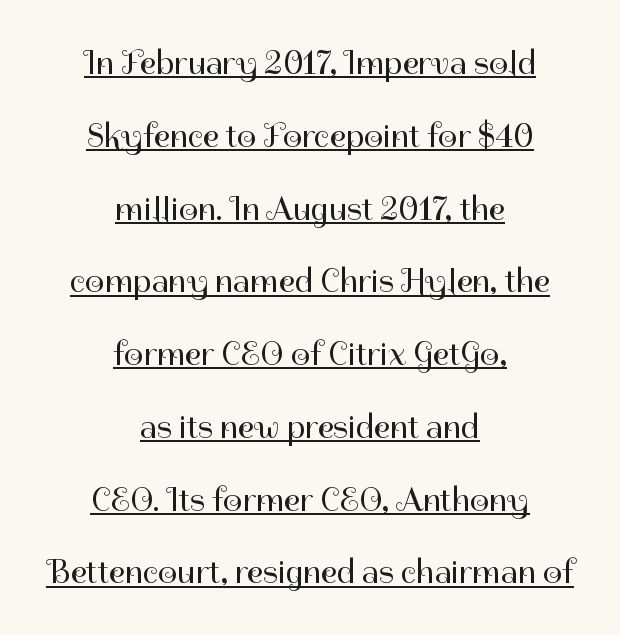
The image shows 34 px regular-weight sans-serif type, upright; set centered, loose line spacing (2.14x), normal letter spacing, underlined; high stroke contrast and a medium x-height.
